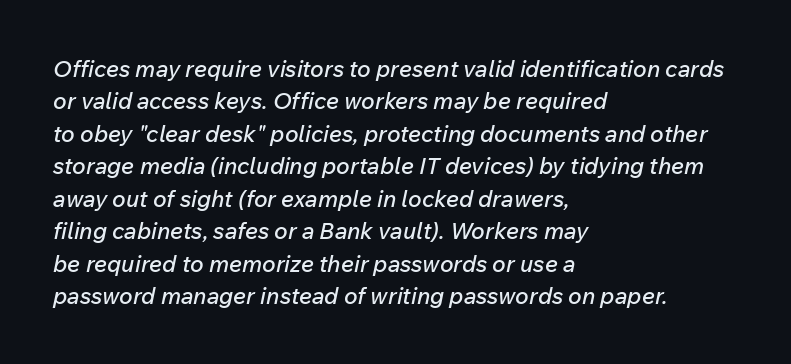
Q: Is the text italic (slanted)? A: Yes, it leans right by about 12 degrees.
Q: Is the text underlined? A: No.
Q: How is the paragraph aligned? A: Left-aligned.
Q: Is the spacing between letters normal or unusually wide? A: Normal.
Q: Is the spacing between lines tight, normal or loose? A: Normal.
